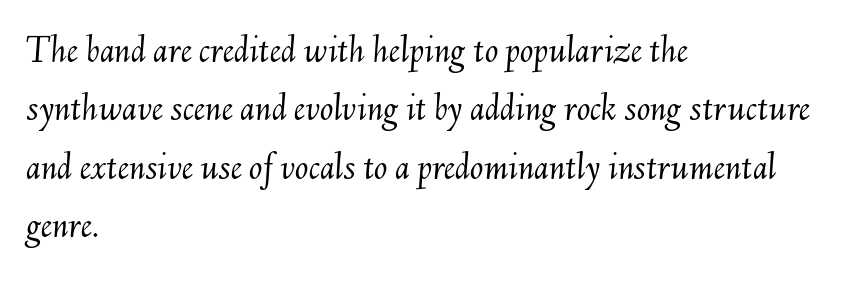
{"italic": "yes", "lean": "right", "slant_degrees": 6, "bold": "no", "weight": "light", "width": "normal", "stroke_contrast": "medium", "x_height": "small", "monospaced": "no", "underline": "no", "align": "left", "line_spacing": "normal", "line_spacing_ratio": 1.46, "letter_spacing": "normal", "letter_spacing_em": 0.0, "glyph_px": 40}
